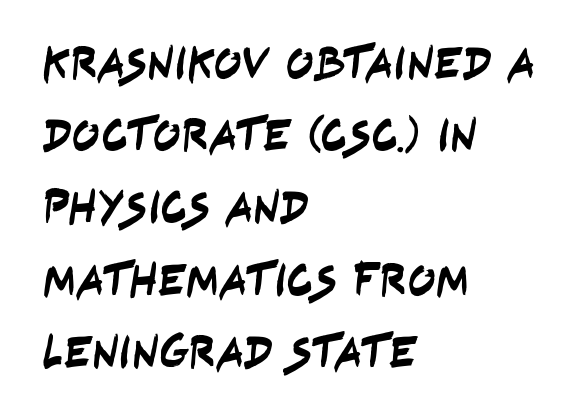
{"serif": "no", "width": "condensed", "stroke_contrast": "low", "x_height": "large", "monospaced": "no", "underline": "no", "align": "left", "line_spacing": "normal", "line_spacing_ratio": 1.57, "letter_spacing": "normal", "letter_spacing_em": 0.0, "glyph_px": 46}
